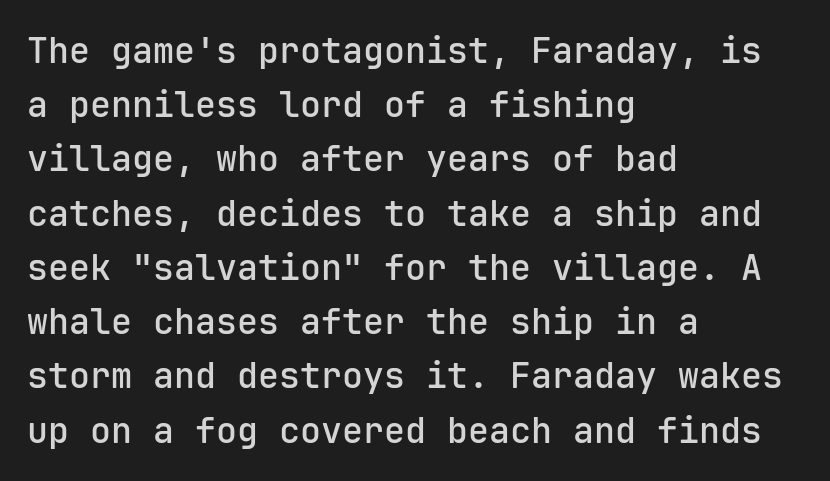
Q: Is the text bold? A: Semi-bold.
Q: Is the text italic (slanted)? A: No, it is upright.
Q: Is the typeface a serif or a sans-serif typeface? A: Sans-serif.
Q: Is the text underlined? A: No.
Q: How is the paragraph aligned? A: Left-aligned.
Q: Is the spacing between letters normal or unusually wide? A: Normal.
Q: Is the spacing between lines tight, normal or loose? A: Normal.
Q: Width (condensed, normal, or wide)? A: Normal.
Q: Stroke contrast? A: Low.
Q: x-height? A: Medium.
Q: Monospaced? A: Yes.
